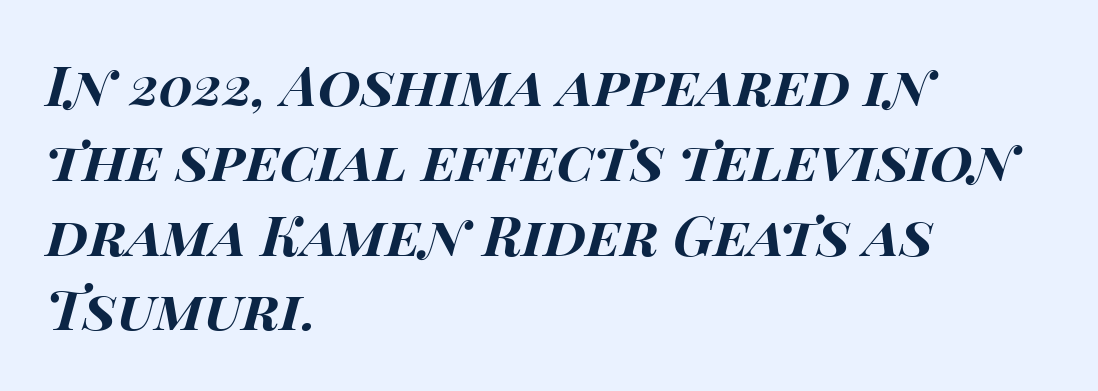
Q: Is the text bold? A: Yes.
Q: Is the text italic (slanted)? A: Yes, it leans right by about 14 degrees.
Q: Is the text underlined? A: No.
Q: How is the paragraph aligned? A: Left-aligned.
Q: Is the spacing between letters normal or unusually wide? A: Normal.
Q: Is the spacing between lines tight, normal or loose? A: Normal.
Q: Width (condensed, normal, or wide)? A: Wide.
Q: Stroke contrast? A: High.
Q: x-height? A: Large.
Q: Monospaced? A: No.
